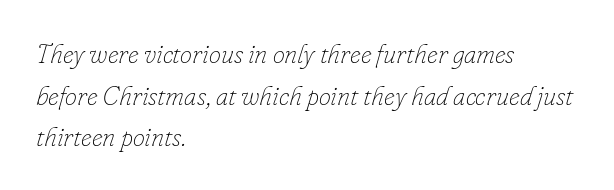
{"italic": "yes", "lean": "right", "slant_degrees": 16, "bold": "no", "underline": "no", "align": "left", "line_spacing": "normal", "line_spacing_ratio": 1.54, "letter_spacing": "normal", "letter_spacing_em": 0.0, "glyph_px": 27}
